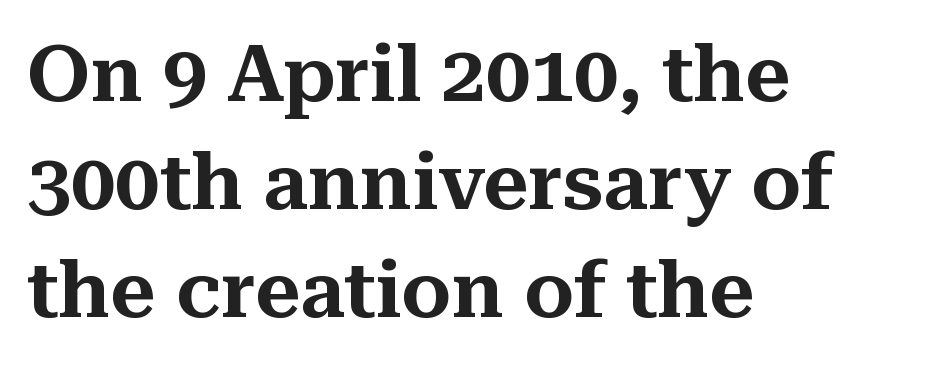
{"serif": "yes", "italic": "no", "width": "normal", "stroke_contrast": "medium", "x_height": "medium", "monospaced": "no", "underline": "no", "align": "left", "line_spacing": "normal", "line_spacing_ratio": 1.37, "letter_spacing": "normal", "letter_spacing_em": 0.0, "glyph_px": 79}
